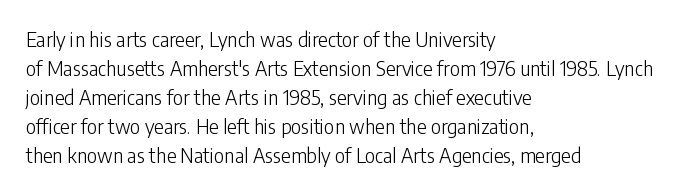
Beneath every word, the page is bare. Stems here are at most as thick as an everyday book face. When letters stand straight like this, we call the style roman or upright. This rendering leaves character spacing at its baseline value. The rendering uses a moderate line-height, typical for paragraphs.
